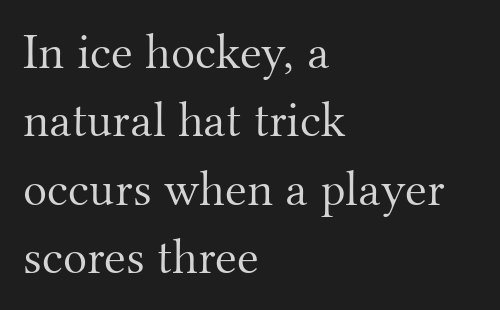
Spacing verdict: proportional, widths tailored to each character. In terms of letterform style, serifs are clearly present. One-word summary of the alignment: left. Quick note: interline space is typical. The type is set solid horizontally, with unmodified tracking. The gap between lines stays unmarked.
